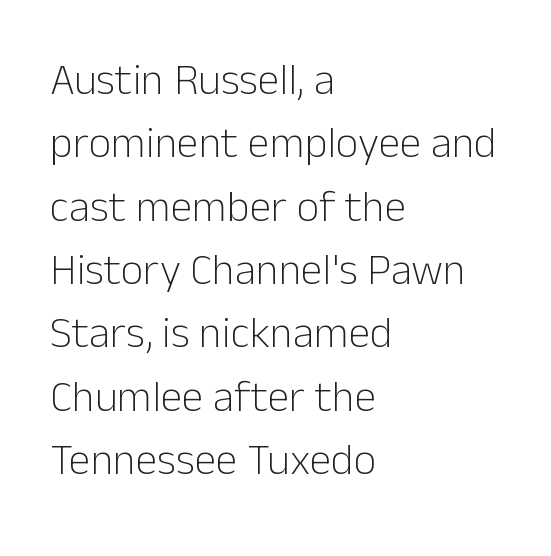
The image shows 44 px light sans-serif type, upright; set left-aligned, normal line spacing (1.44x), normal letter spacing, not underlined; low stroke contrast and a medium x-height.
